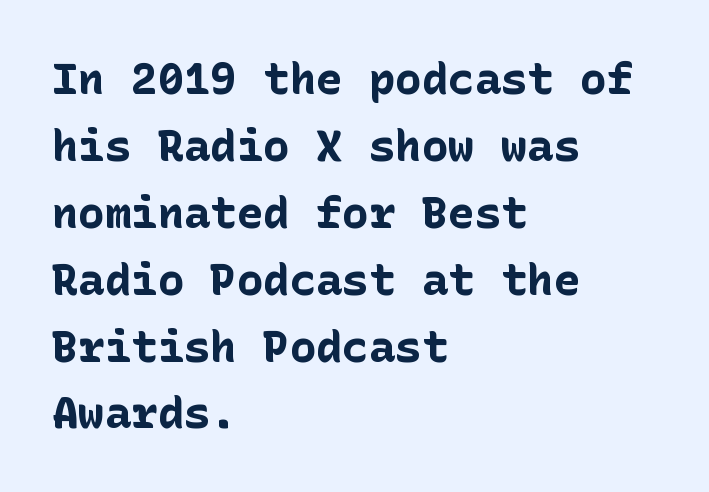
The passage shown stacks its lines at a standard gap. This is heavy type, rendered in bold. Words appear dense and cohesive because spacing is normal. In terms of posture, this sample is upright. Casual observation: everything's shoved over to the left.
